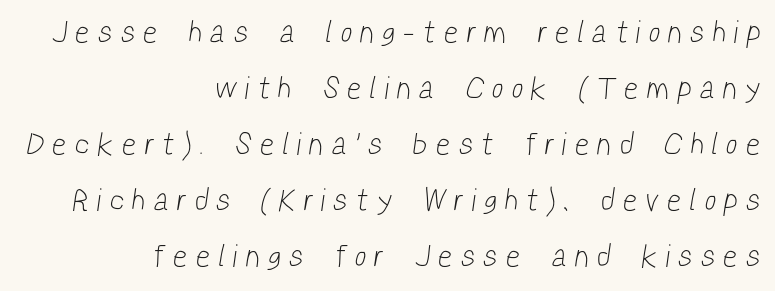
Is this a fixed-width face? No — the glyphs have proportional, varying widths. Every row of glyphs terminates at an identical x-position on the right. Honestly, there is no underline to notice here at all. Compared with a typical body face, this is equally light or lighter still.
